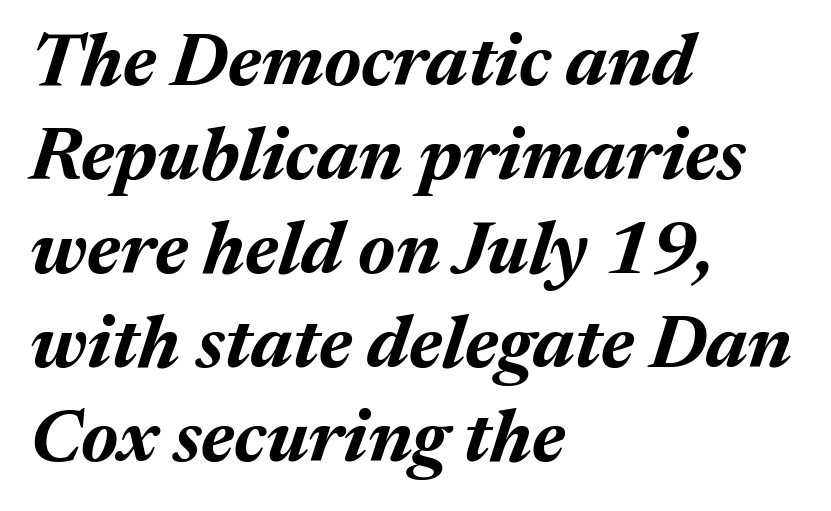
Q: Is the text bold? A: Yes.
Q: Is the text italic (slanted)? A: Yes, it leans right by about 17 degrees.
Q: Is the text underlined? A: No.
Q: How is the paragraph aligned? A: Left-aligned.
Q: Is the spacing between letters normal or unusually wide? A: Normal.
Q: Is the spacing between lines tight, normal or loose? A: Normal.
Q: Width (condensed, normal, or wide)? A: Normal.
Q: Stroke contrast? A: Medium.
Q: x-height? A: Medium.
Q: Monospaced? A: No.
